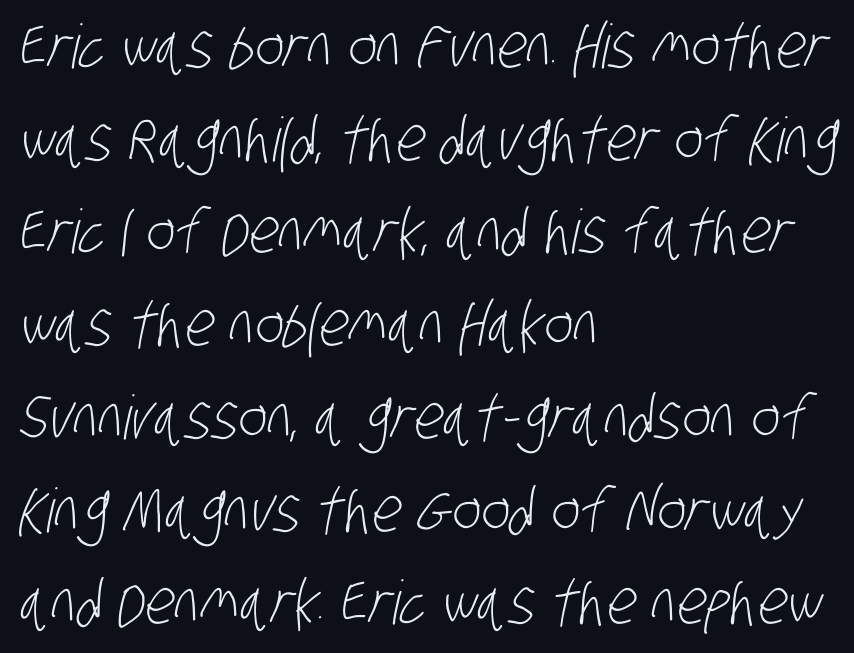
Q: Is the text bold? A: No.
Q: Is the typeface a serif or a sans-serif typeface? A: Sans-serif.
Q: Is the text underlined? A: No.
Q: How is the paragraph aligned? A: Left-aligned.
Q: Is the spacing between letters normal or unusually wide? A: Normal.
Q: Is the spacing between lines tight, normal or loose? A: Normal.
Q: Width (condensed, normal, or wide)? A: Condensed.
Q: Stroke contrast? A: Low.
Q: x-height? A: Large.
Q: Monospaced? A: No.
